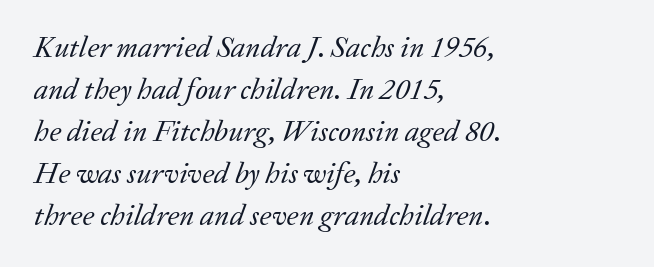
The image shows 30 px regular-weight serif type, italic (leaning right); set left-aligned, normal line spacing (1.4x), normal letter spacing, not underlined; low stroke contrast and a medium x-height.
